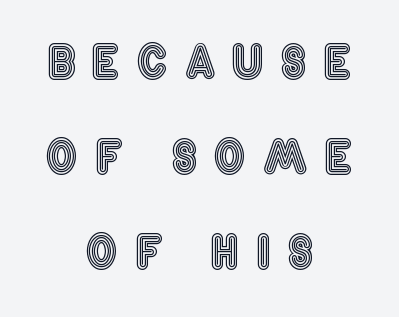
When letters stand straight like this, we call the style roman or upright. Do the characters align in a grid? No, the font is proportional. You could fit nearly another row in the gap between these rows. The space directly below the letters is spotless. Casual observation: everything's sitting right in the middle. Each word looks stretched out because of the extra space between its letters.
